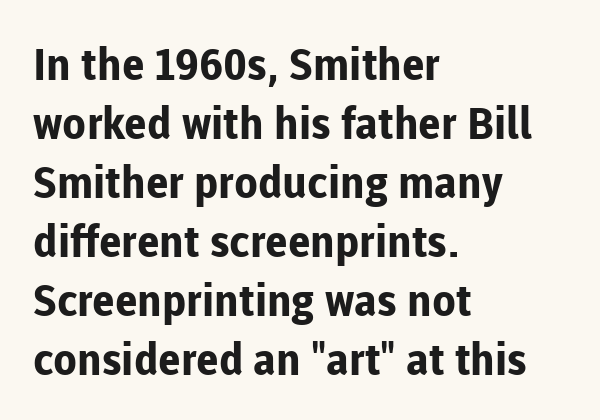
The image shows 44 px bold sans-serif type, upright; set left-aligned, normal line spacing (1.34x), normal letter spacing, not underlined; low stroke contrast and a medium x-height.
